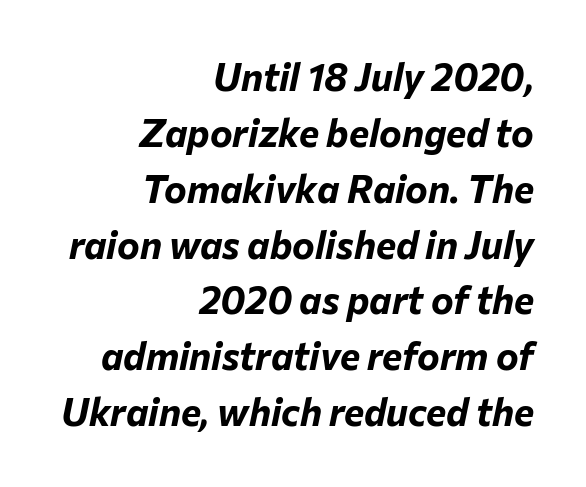
The image shows 38 px bold type, italic (leaning right); set right-aligned, normal line spacing (1.47x), normal letter spacing, not underlined; low stroke contrast and a medium x-height.
